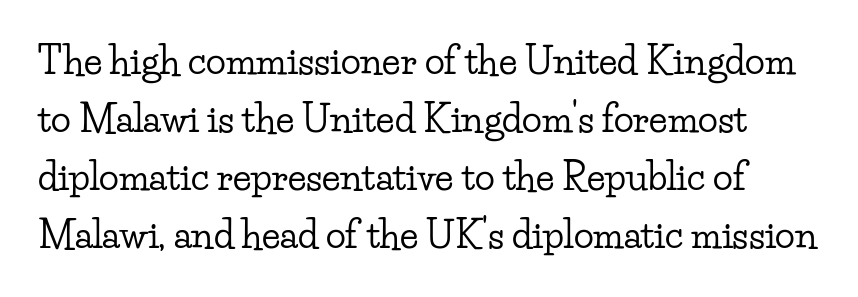
{"serif": "yes", "italic": "no", "width": "wide", "stroke_contrast": "low", "x_height": "small", "monospaced": "no", "underline": "no", "line_spacing": "normal", "line_spacing_ratio": 1.57, "letter_spacing": "normal", "letter_spacing_em": 0.0, "glyph_px": 37}
